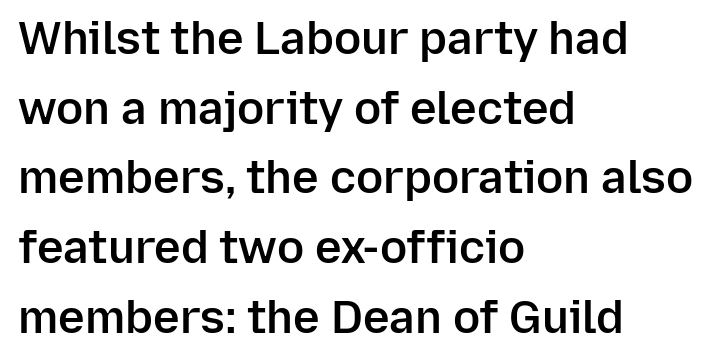
The image shows 45 px semibold sans-serif type, upright; set left-aligned, normal line spacing (1.55x), normal letter spacing, not underlined; low stroke contrast and a medium x-height.
